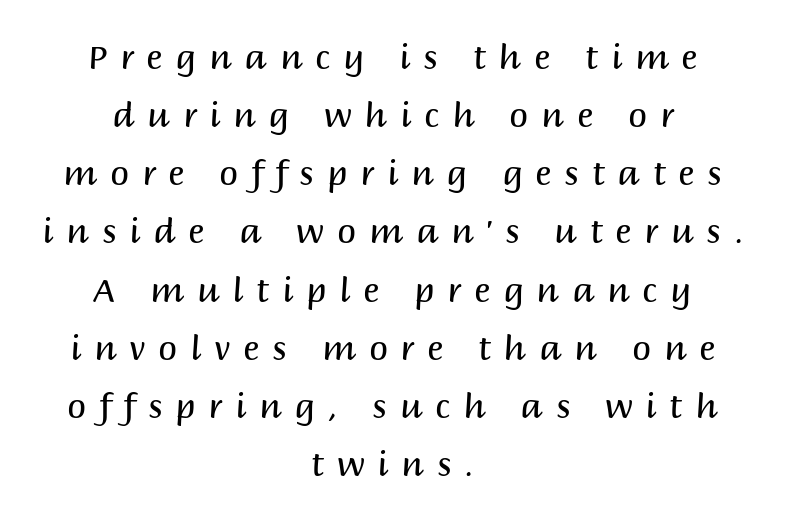
{"serif": "no", "bold": "no", "weight": "regular", "width": "normal", "stroke_contrast": "medium", "x_height": "large", "monospaced": "no", "underline": "no", "align": "center", "line_spacing_ratio": 1.71, "letter_spacing": "wide", "letter_spacing_em": 0.38, "glyph_px": 34}
